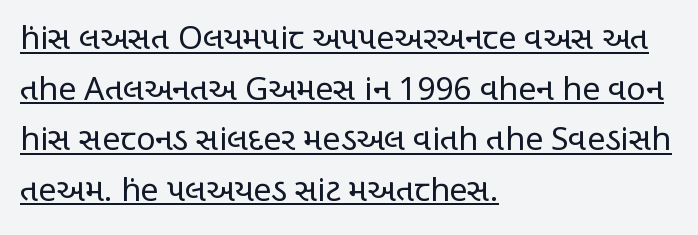
{"serif": "no", "italic": "no", "bold": "no", "weight": "regular", "width": "condensed", "stroke_contrast": "low", "x_height": "large", "monospaced": "no", "underline": "yes", "align": "left", "line_spacing": "normal", "line_spacing_ratio": 1.58, "letter_spacing": "normal", "letter_spacing_em": 0.0, "glyph_px": 32}
